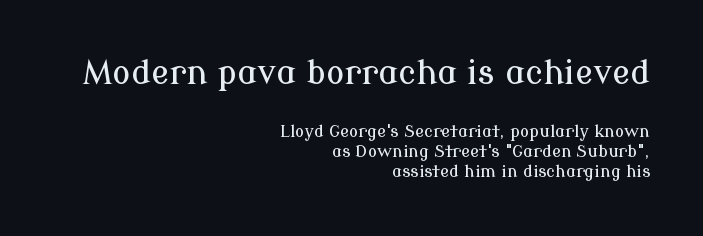
The strip under each line holds only bare page. Each letter's strokes conclude with small projecting serifs. The letters advance in unequal steps, a hallmark of proportional type. The type is set solid horizontally, with unmodified tracking. This sample uses an upright cut, with every glyph sitting square on the baseline. The block sitting higher on the canvas is the one with enlarged characters.
